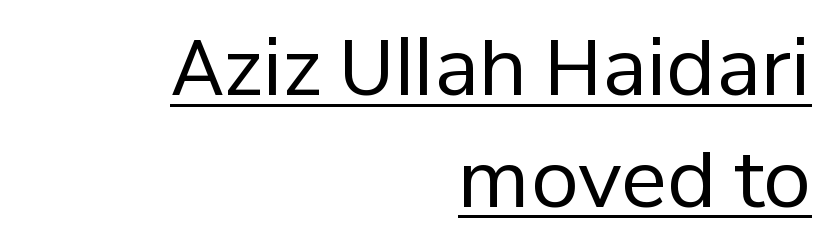
The image shows 77 px regular-weight sans-serif type, upright; set right-aligned, normal line spacing (1.45x), normal letter spacing, underlined; low stroke contrast and a medium x-height.
